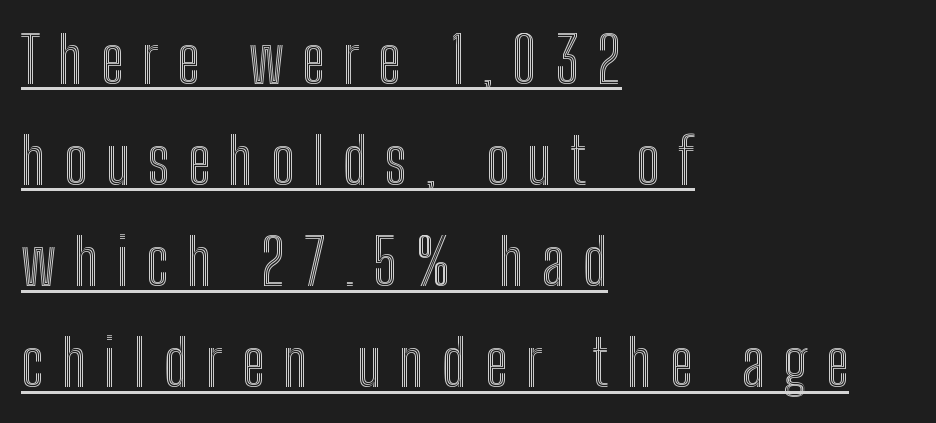
Does extra space separate the letters? Yes, quite a lot of it. The passage is arranged the way most books set body copy — flush left. Horizontal bands of white between lines are of average thickness. You can see a thin bar hugging the bottom of the glyphs.
